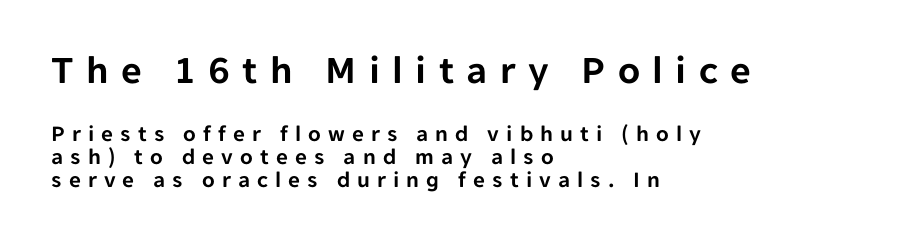
Q: Is the text italic (slanted)? A: No, it is upright.
Q: Is the typeface a serif or a sans-serif typeface? A: Sans-serif.
Q: Is the text underlined? A: No.
Q: How is the paragraph aligned? A: Left-aligned.
Q: Is the spacing between letters normal or unusually wide? A: Unusually wide.
Q: Is the spacing between lines tight, normal or loose? A: Tight.
Q: Which block of text is set in a larger size, the first (top) or the second (bottom)? A: The first (top) one.
Q: Width (condensed, normal, or wide)? A: Normal.
Q: Stroke contrast? A: Low.
Q: x-height? A: Medium.
Q: Monospaced? A: No.
